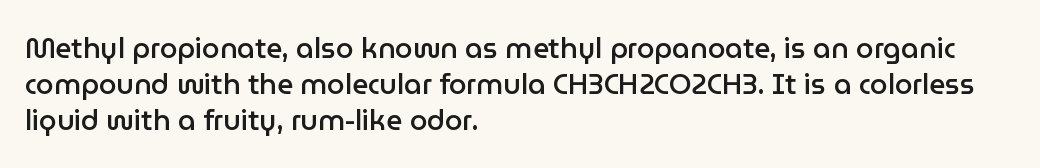
Observe the absence of serifs on each vertical stroke in this sample. The foot of each line stays bare and open. What weight is shown? A semibold, between regular and bold. Line spacing here is normal.
